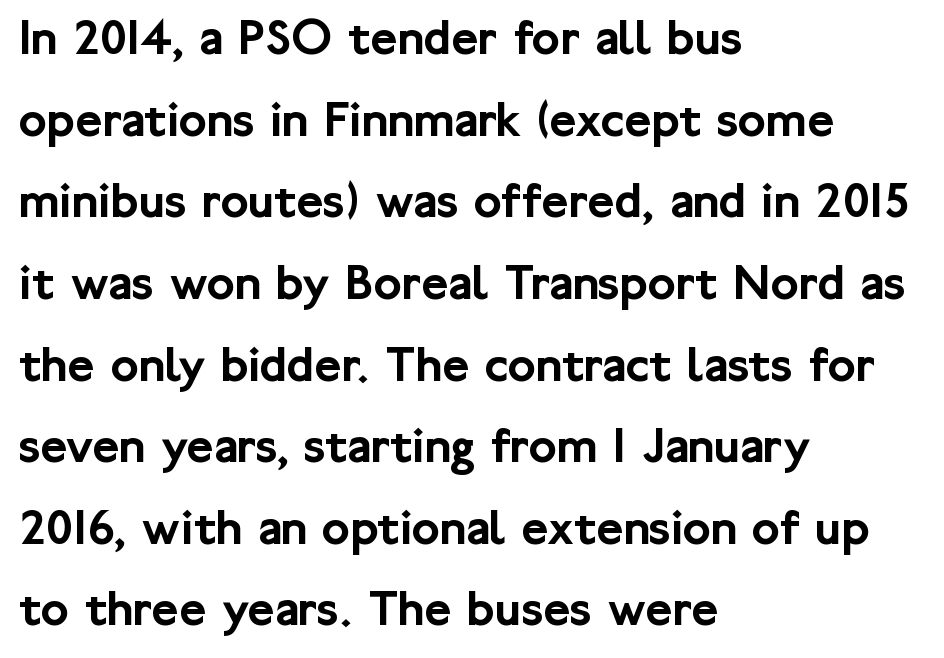
Q: Is the text italic (slanted)? A: No, it is upright.
Q: Is the typeface a serif or a sans-serif typeface? A: Sans-serif.
Q: Is the text underlined? A: No.
Q: How is the paragraph aligned? A: Left-aligned.
Q: Is the spacing between letters normal or unusually wide? A: Normal.
Q: Is the spacing between lines tight, normal or loose? A: Normal.
Q: Width (condensed, normal, or wide)? A: Normal.
Q: Stroke contrast? A: Low.
Q: x-height? A: Medium.
Q: Monospaced? A: No.
